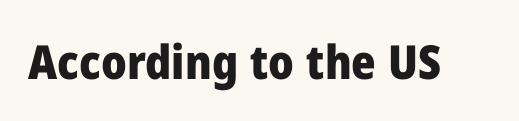
This rendering leaves character spacing at its baseline value. The face used here has the dense, thick strokes of a bold. Look at the bottom of the vertical strokes: they stop flat, with no serifs. The rendering uses natural spacing where letterforms have individual widths.
